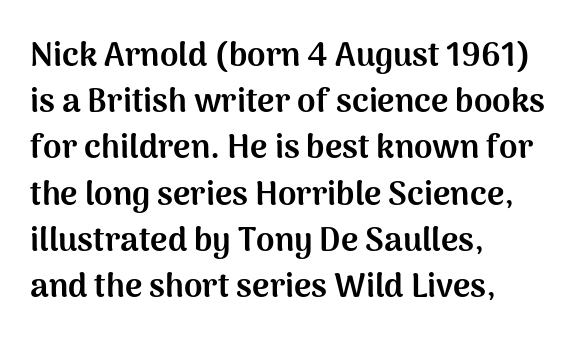
Q: Is the text bold? A: Yes.
Q: Is the text italic (slanted)? A: No, it is upright.
Q: Is the typeface a serif or a sans-serif typeface? A: Sans-serif.
Q: Is the text underlined? A: No.
Q: How is the paragraph aligned? A: Left-aligned.
Q: Is the spacing between letters normal or unusually wide? A: Normal.
Q: Is the spacing between lines tight, normal or loose? A: Normal.
Q: Width (condensed, normal, or wide)? A: Normal.
Q: Stroke contrast? A: Medium.
Q: x-height? A: Medium.
Q: Monospaced? A: No.
